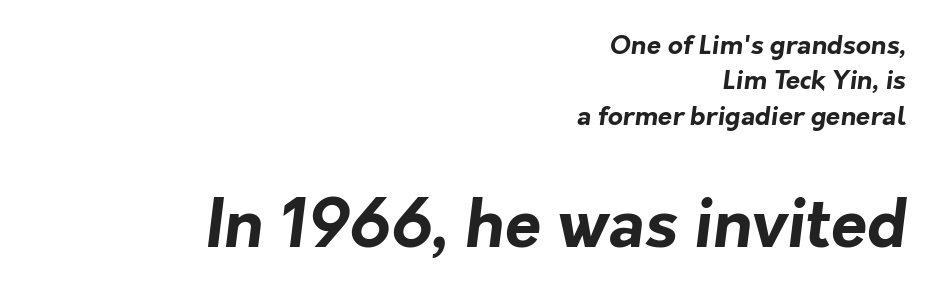
Q: Is the text bold? A: Yes.
Q: Is the typeface a serif or a sans-serif typeface? A: Sans-serif.
Q: Is the text underlined? A: No.
Q: How is the paragraph aligned? A: Right-aligned.
Q: Is the spacing between letters normal or unusually wide? A: Normal.
Q: Is the spacing between lines tight, normal or loose? A: Normal.
Q: Which block of text is set in a larger size, the first (top) or the second (bottom)? A: The second (bottom) one.
Q: Width (condensed, normal, or wide)? A: Normal.
Q: Stroke contrast? A: Low.
Q: x-height? A: Medium.
Q: Monospaced? A: No.
